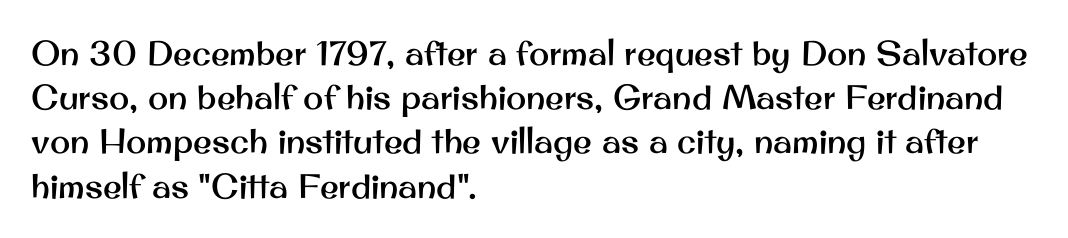
Clear beneath every line of the passage. A typesetter would label this face a sans. Quick note: not italic, upright. The rendering keeps characters at their native spacing.
